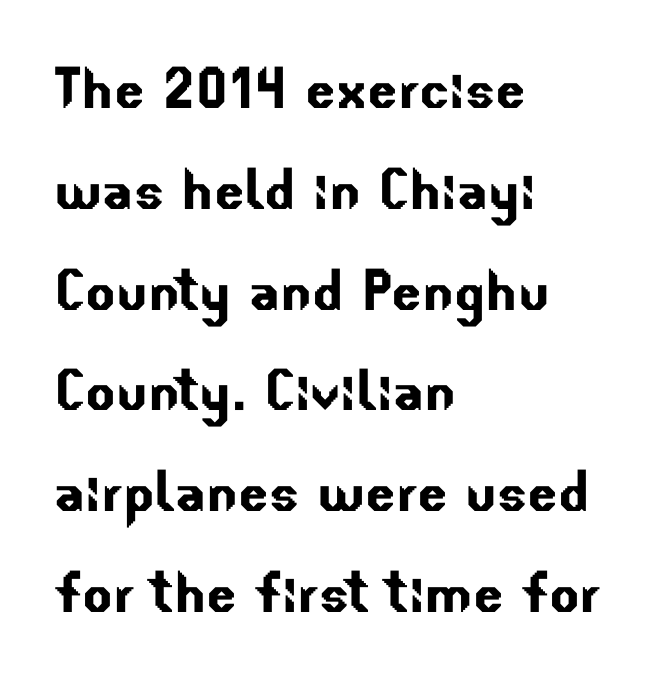
Q: Is the typeface a serif or a sans-serif typeface? A: Sans-serif.
Q: Is the text underlined? A: No.
Q: How is the paragraph aligned? A: Left-aligned.
Q: Is the spacing between letters normal or unusually wide? A: Normal.
Q: Is the spacing between lines tight, normal or loose? A: Normal.
Q: Width (condensed, normal, or wide)? A: Normal.
Q: Stroke contrast? A: Low.
Q: x-height? A: Small.
Q: Monospaced? A: No.
